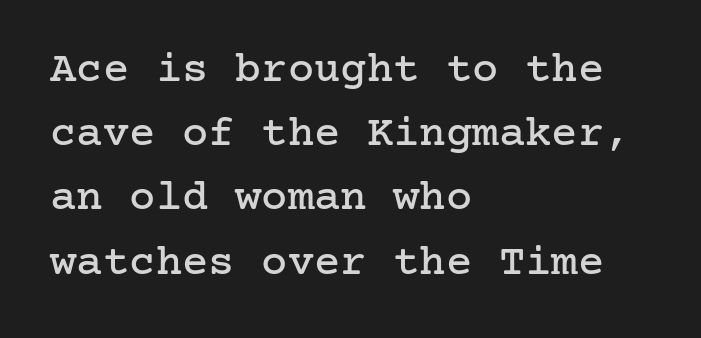
{"serif": "yes", "italic": "no", "width": "normal", "stroke_contrast": "low", "x_height": "medium", "underline": "no", "align": "left", "line_spacing": "normal", "line_spacing_ratio": 1.46, "letter_spacing": "normal", "letter_spacing_em": 0.0, "glyph_px": 44}
